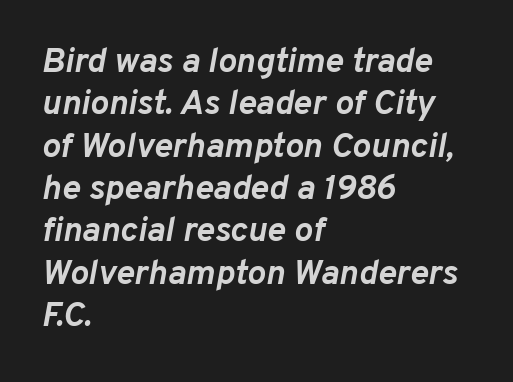
The image shows 35 px semibold type, italic (leaning right); set left-aligned, line spacing 1.21x, normal letter spacing, not underlined; low stroke contrast and a medium x-height.
